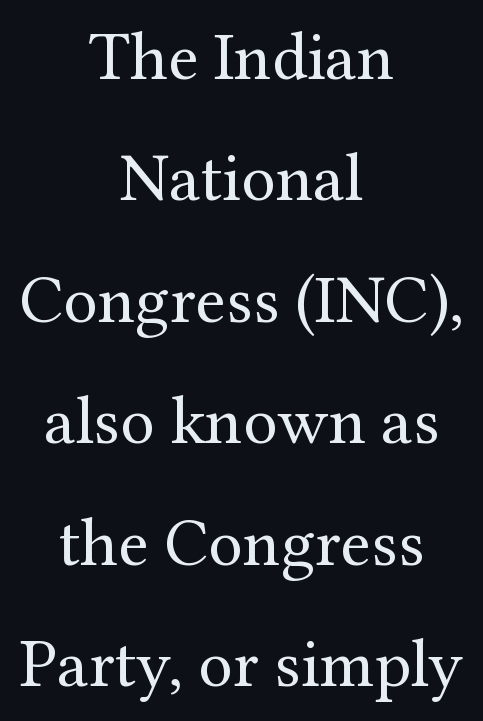
{"serif": "yes", "italic": "no", "bold": "no", "weight": "regular", "width": "normal", "stroke_contrast": "medium", "x_height": "medium", "monospaced": "no", "underline": "no", "align": "center", "line_spacing_ratio": 1.76, "letter_spacing": "normal", "letter_spacing_em": 0.0, "glyph_px": 69}
